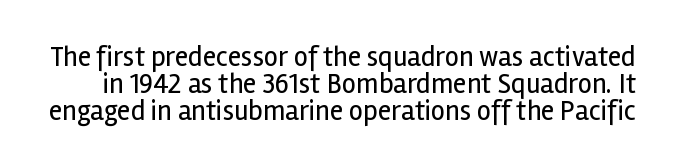
Caption: face not bold, strokes unweighted. Default kerning and tracking; the words read as compact shapes. Varying glyph widths throughout — classic text-font behaviour. Quick note: not italic, upright. Just letters on the line, the space beneath them empty.
